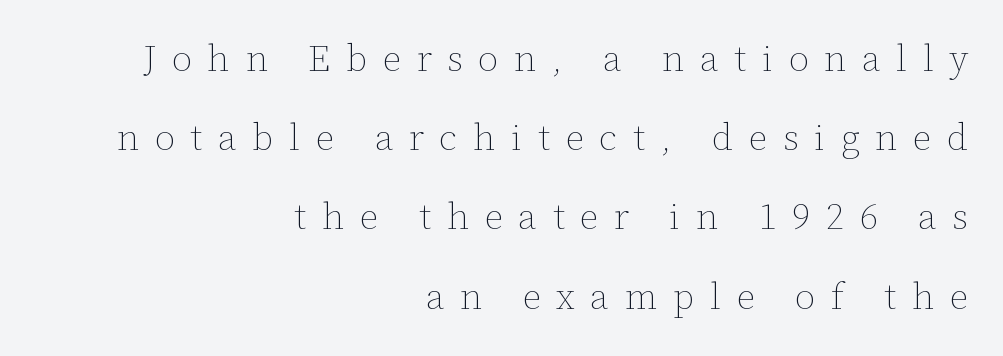
The image shows 37 px thin type, upright; set right-aligned, loose line spacing (2.14x), unusually wide letter spacing (+0.42 em), not underlined; low stroke contrast and a medium x-height.
